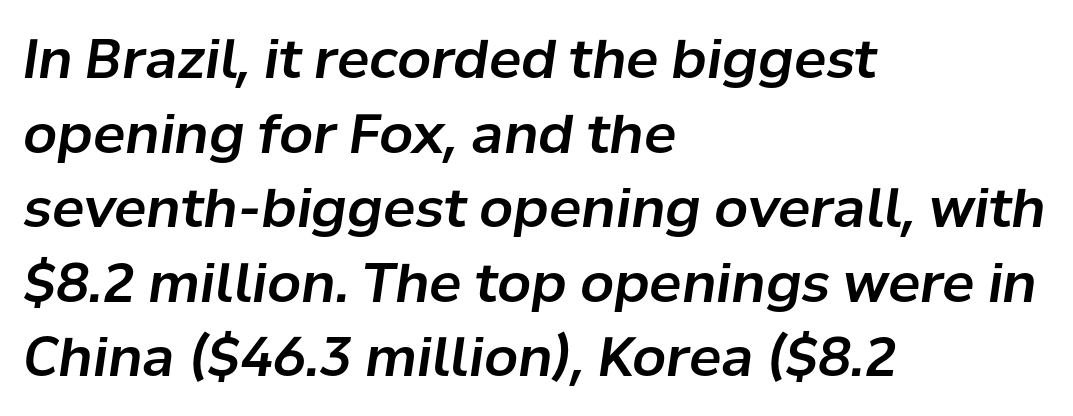
Q: Is the text italic (slanted)? A: Yes, it leans right by about 8 degrees.
Q: Is the text underlined? A: No.
Q: How is the paragraph aligned? A: Left-aligned.
Q: Is the spacing between letters normal or unusually wide? A: Normal.
Q: Is the spacing between lines tight, normal or loose? A: Normal.
Q: Width (condensed, normal, or wide)? A: Normal.
Q: Stroke contrast? A: Low.
Q: x-height? A: Medium.
Q: Monospaced? A: No.
